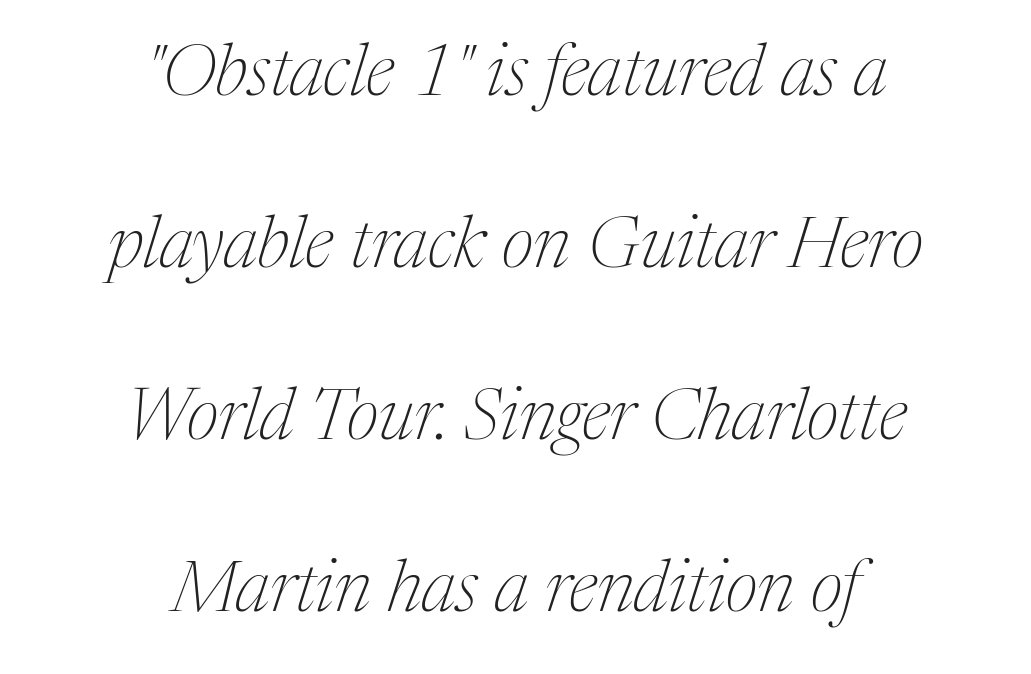
Q: Is the text bold? A: No.
Q: Is the text italic (slanted)? A: Yes, it leans right by about 17 degrees.
Q: Is the typeface a serif or a sans-serif typeface? A: Serif.
Q: Is the text underlined? A: No.
Q: How is the paragraph aligned? A: Centered.
Q: Is the spacing between letters normal or unusually wide? A: Normal.
Q: Is the spacing between lines tight, normal or loose? A: Loose.
Q: Width (condensed, normal, or wide)? A: Normal.
Q: Stroke contrast? A: Medium.
Q: x-height? A: Medium.
Q: Monospaced? A: No.
